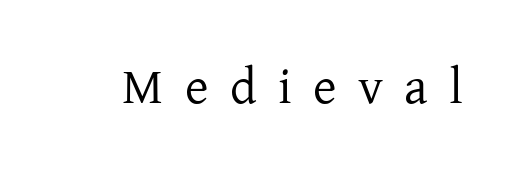
Letters rest on an invisible, unmarked baseline. The rendering shows small feet on the letterforms — a serif design. Does extra space separate the letters? Yes, quite a lot of it. Do the characters align in a grid? No, the font is proportional. The type sits square on the baseline with zero lean.
